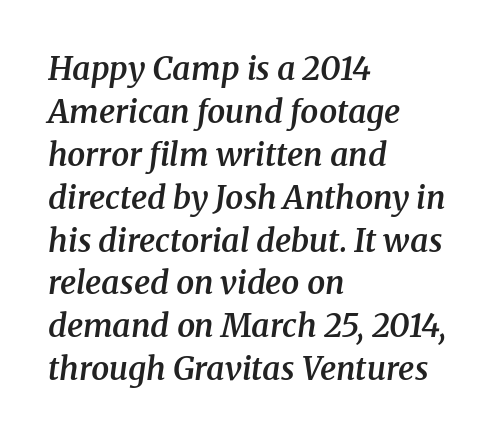
Q: Is the text bold? A: Semi-bold.
Q: Is the text italic (slanted)? A: Yes, it leans right by about 8 degrees.
Q: Is the typeface a serif or a sans-serif typeface? A: Serif.
Q: Is the text underlined? A: No.
Q: How is the paragraph aligned? A: Left-aligned.
Q: Is the spacing between letters normal or unusually wide? A: Normal.
Q: Is the spacing between lines tight, normal or loose? A: Normal.
Q: Width (condensed, normal, or wide)? A: Normal.
Q: Stroke contrast? A: Medium.
Q: x-height? A: Medium.
Q: Monospaced? A: No.
